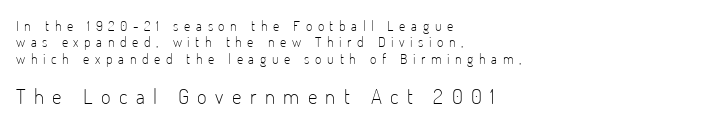
{"italic": "no", "bold": "no", "underline": "no", "align": "left", "line_spacing_ratio": 1.17, "letter_spacing": "wide", "letter_spacing_em": 0.4, "larger_block": "second", "size_ratio": 1.5, "glyph_px": 21}
